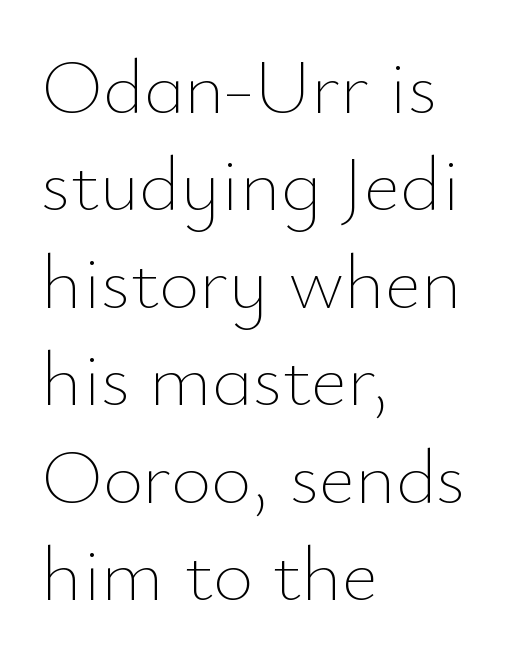
Only glyphs here, with clear space below each row. Vertical strokes here are truly vertical. The gaps between neighbouring characters are ordinary and unremarkable. These lines are rendered in a variable-pitch font. Is this a heavy cut? Hardly; it is regular or lighter. Line beginnings align vertically; line endings do not.
